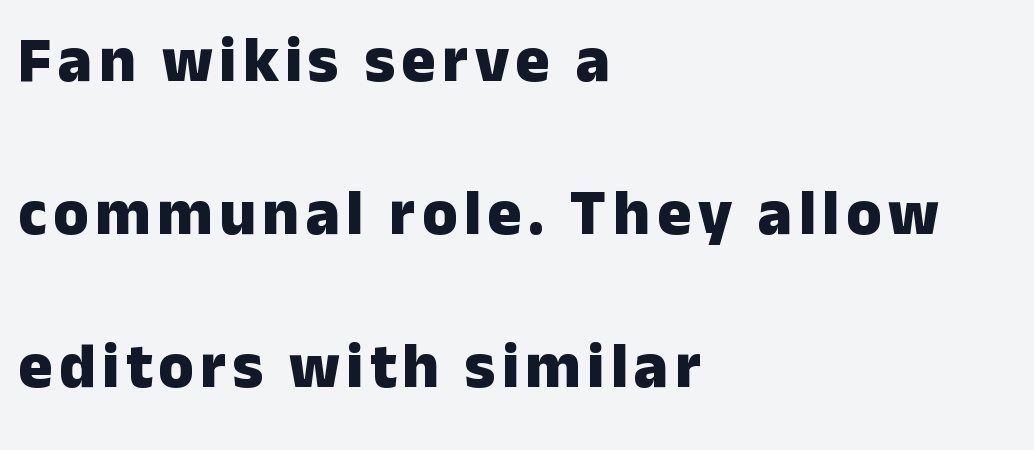
Q: Is the text bold? A: Yes.
Q: Is the text italic (slanted)? A: No, it is upright.
Q: Is the typeface a serif or a sans-serif typeface? A: Sans-serif.
Q: Is the text underlined? A: No.
Q: How is the paragraph aligned? A: Left-aligned.
Q: Is the spacing between lines tight, normal or loose? A: Loose.
Q: Width (condensed, normal, or wide)? A: Normal.
Q: Stroke contrast? A: Low.
Q: x-height? A: Medium.
Q: Monospaced? A: No.
